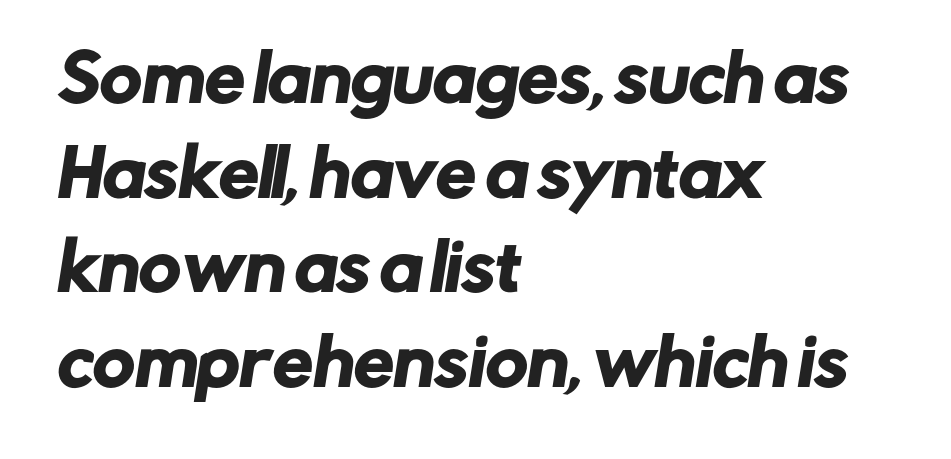
Q: Is the typeface a serif or a sans-serif typeface? A: Sans-serif.
Q: Is the text underlined? A: No.
Q: How is the paragraph aligned? A: Left-aligned.
Q: Is the spacing between letters normal or unusually wide? A: Normal.
Q: Is the spacing between lines tight, normal or loose? A: Normal.
Q: Width (condensed, normal, or wide)? A: Normal.
Q: Stroke contrast? A: Low.
Q: x-height? A: Medium.
Q: Monospaced? A: No.
